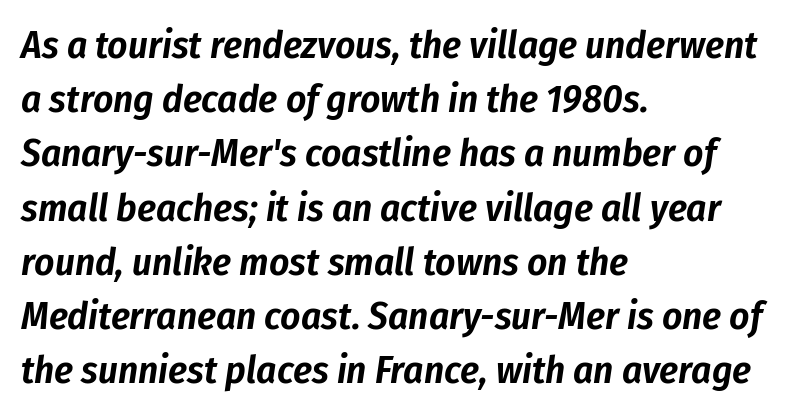
Q: Is the text italic (slanted)? A: Yes, it leans right by about 8 degrees.
Q: Is the text underlined? A: No.
Q: How is the paragraph aligned? A: Left-aligned.
Q: Is the spacing between letters normal or unusually wide? A: Normal.
Q: Is the spacing between lines tight, normal or loose? A: Normal.
Q: Width (condensed, normal, or wide)? A: Condensed.
Q: Stroke contrast? A: Low.
Q: x-height? A: Medium.
Q: Monospaced? A: No.
